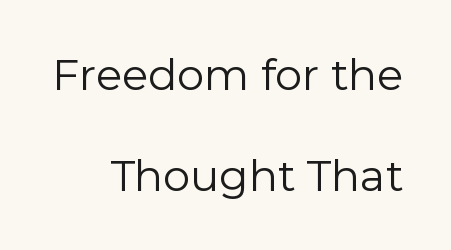
These lines are composed in type without serifs. If you drew a ruler down the right edge, every line would touch it. These lines stand farther apart than default settings would place them. Here the designer chose a conventional face with non-uniform glyph widths. Nope, not italic — everything's standing straight.
